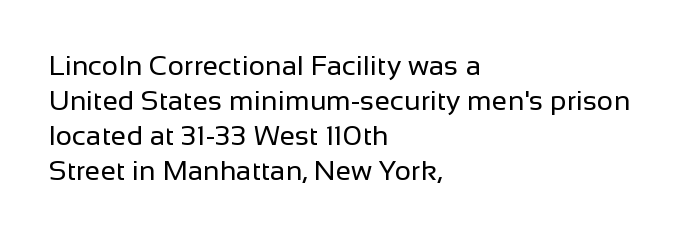
Visually the block forms a straight wall on the left and a jagged coastline on the right. Interline gaps are of average width in this sample. The font family rendered here belongs to the sans-serif group. No chunkiness to these letters — they're not bold. Style check: upright.
